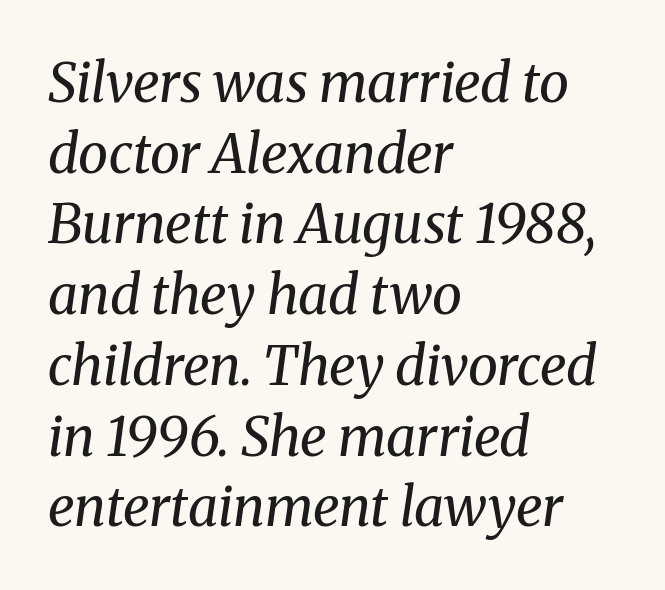
{"serif": "yes", "italic": "yes", "lean": "right", "slant_degrees": 8, "bold": "no", "weight": "regular", "width": "normal", "stroke_contrast": "medium", "x_height": "medium", "monospaced": "no", "underline": "no", "align": "left", "line_spacing": "normal", "line_spacing_ratio": 1.31, "letter_spacing": "normal", "letter_spacing_em": 0.0, "glyph_px": 54}
